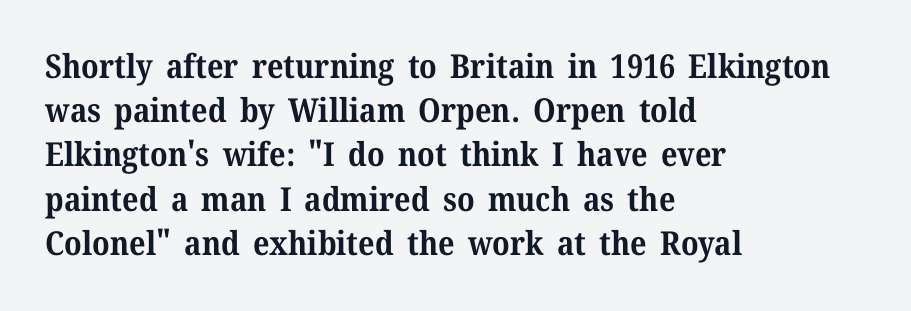
{"serif": "yes", "italic": "no", "bold": "yes", "weight": "bold", "width": "normal", "stroke_contrast": "medium", "x_height": "medium", "monospaced": "no", "underline": "no", "align": "left", "line_spacing": "normal", "line_spacing_ratio": 1.34, "letter_spacing": "normal", "letter_spacing_em": 0.0, "glyph_px": 33}
